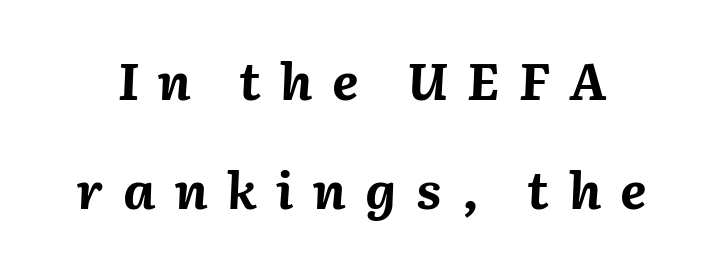
Vertically, the passage feels expansive, rows floating well apart. The baseline area is clear. The rendering uses natural spacing where letterforms have individual widths. In terms of weight, the rendering is a true, heavy bold. Yep, that's italic — everything's leaning.
